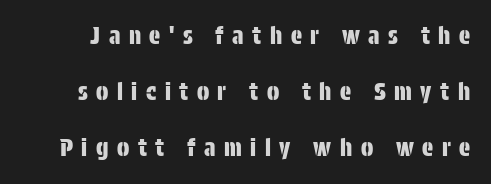
The image shows 23 px text type, upright; set loose line spacing (2.44x), unusually wide letter spacing (+0.37 em), not underlined.
